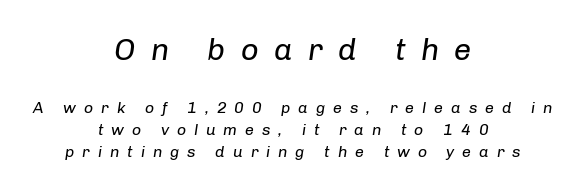
{"italic": "yes", "lean": "right", "slant_degrees": 8, "bold": "no", "weight": "regular", "width": "normal", "stroke_contrast": "low", "x_height": "medium", "monospaced": "no", "underline": "no", "align": "center", "line_spacing": "normal", "line_spacing_ratio": 1.37, "letter_spacing": "wide", "letter_spacing_em": 0.49, "larger_block": "first", "size_ratio": 1.94, "glyph_px": 31}
